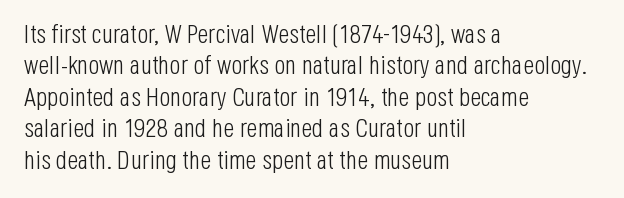
{"italic": "no", "bold": "no", "underline": "no", "align": "left", "line_spacing_ratio": 1.21, "letter_spacing": "normal", "letter_spacing_em": 0.0, "glyph_px": 26}
